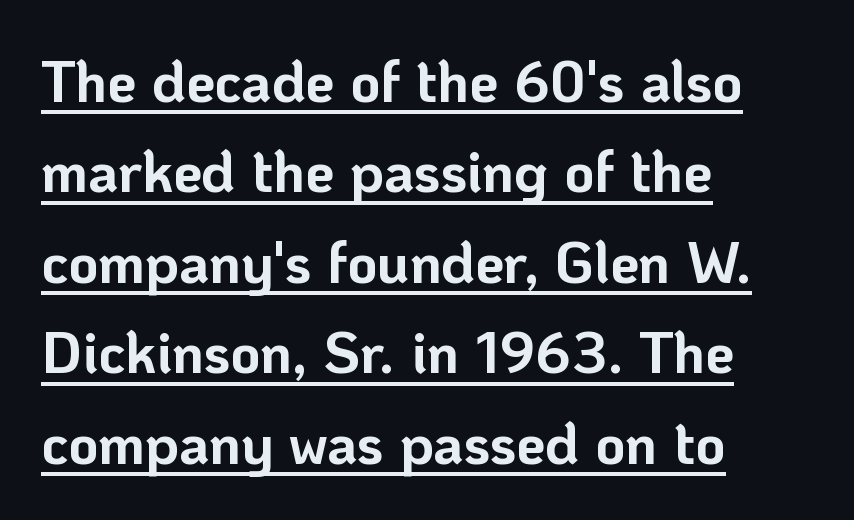
The image shows 58 px bold sans-serif type, upright; set left-aligned, normal line spacing (1.56x), normal letter spacing, underlined; low stroke contrast and a medium x-height.
